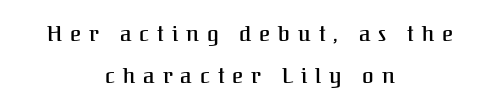
{"italic": "no", "underline": "no", "align": "center", "line_spacing": "loose", "line_spacing_ratio": 1.98, "letter_spacing": "wide", "letter_spacing_em": 0.38, "glyph_px": 21}
